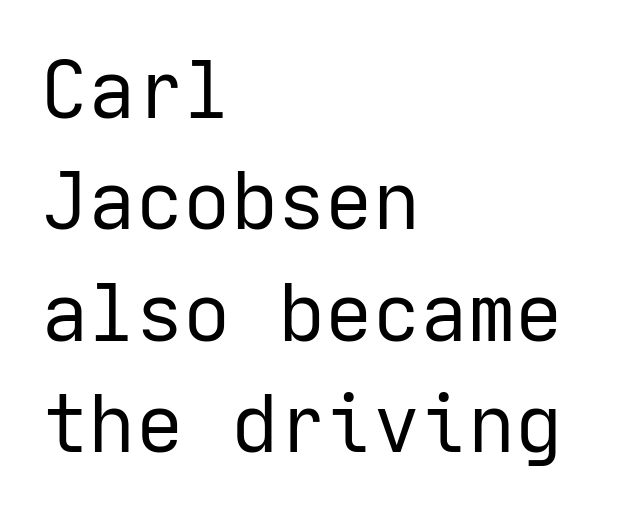
Q: Is the text bold? A: No.
Q: Is the text italic (slanted)? A: No, it is upright.
Q: Is the typeface a serif or a sans-serif typeface? A: Sans-serif.
Q: Is the text underlined? A: No.
Q: How is the paragraph aligned? A: Left-aligned.
Q: Is the spacing between letters normal or unusually wide? A: Normal.
Q: Is the spacing between lines tight, normal or loose? A: Normal.
Q: Width (condensed, normal, or wide)? A: Normal.
Q: Stroke contrast? A: Low.
Q: x-height? A: Medium.
